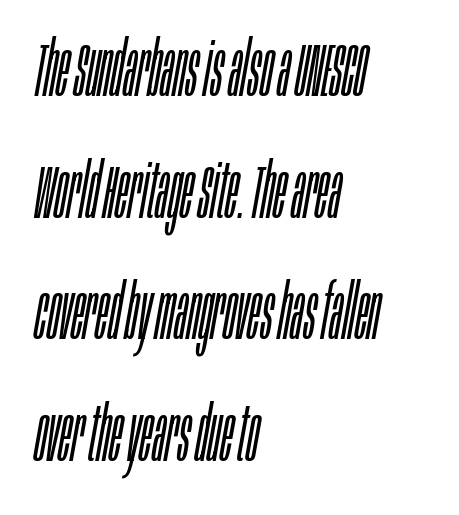
{"italic": "yes", "lean": "right", "slant_degrees": 10, "bold": "no", "weight": "light", "width": "condensed", "stroke_contrast": "low", "x_height": "large", "monospaced": "no", "underline": "no", "align": "left", "line_spacing": "normal", "line_spacing_ratio": 1.6, "letter_spacing": "normal", "letter_spacing_em": 0.0, "glyph_px": 76}
